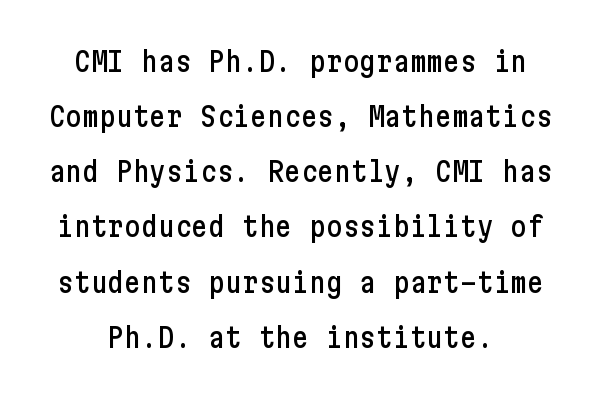
The image shows 28 px condensed sans-serif type, upright; set centered, loose line spacing (1.97x), normal letter spacing, not underlined; low stroke contrast and a medium x-height.
